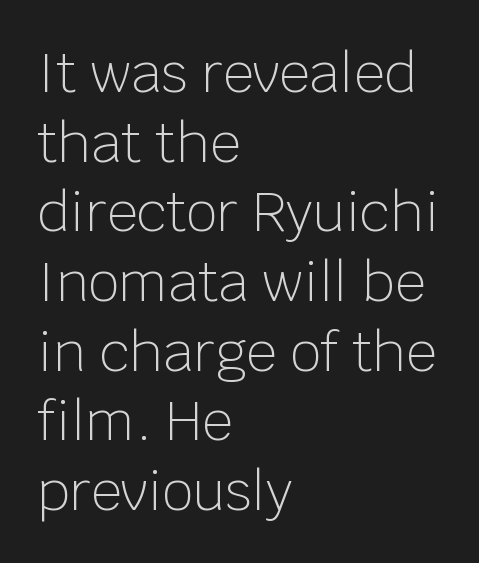
The image shows 54 px light sans-serif type, upright; set left-aligned, normal line spacing (1.29x), normal letter spacing, not underlined; low stroke contrast and a large x-height.
